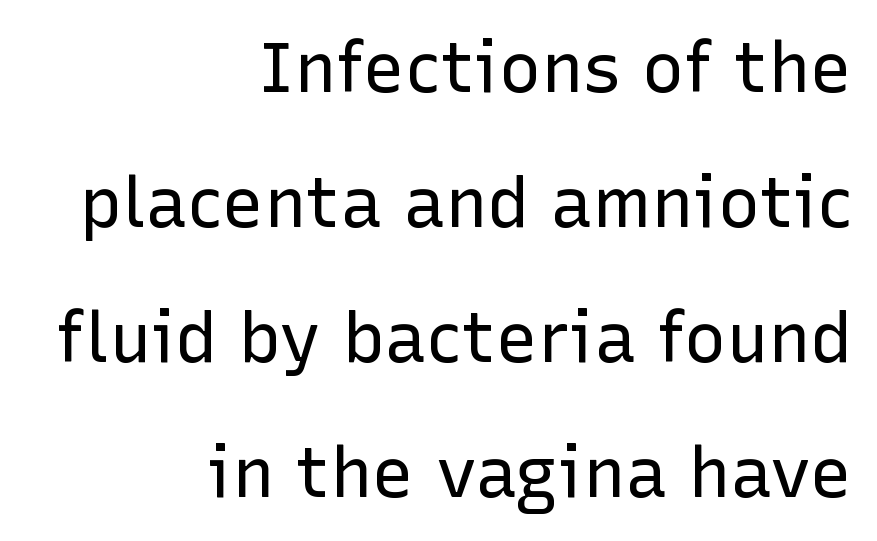
The image shows 70 px regular-weight sans-serif type, upright; set right-aligned, loose line spacing (1.93x), normal letter spacing, not underlined; low stroke contrast and a medium x-height.
